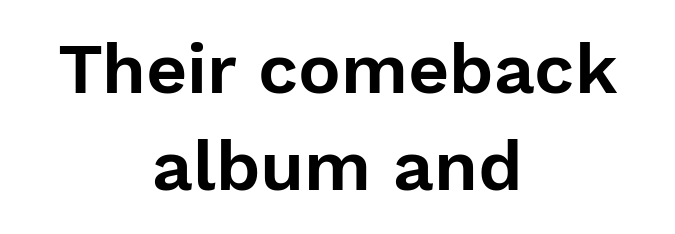
The area under the type is left untouched. Designer's note — italics off, roman on. Nothing sits at the stroke ends, so this counts as sans-serif. Leading: standard. The letters advance in unequal steps, a hallmark of proportional type.
